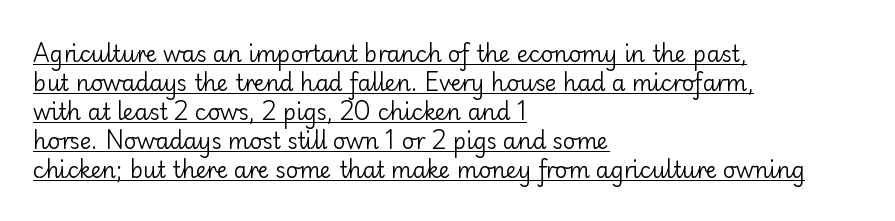
The image shows 22 px text type, upright; set left-aligned, normal line spacing (1.32x), normal letter spacing, underlined.
